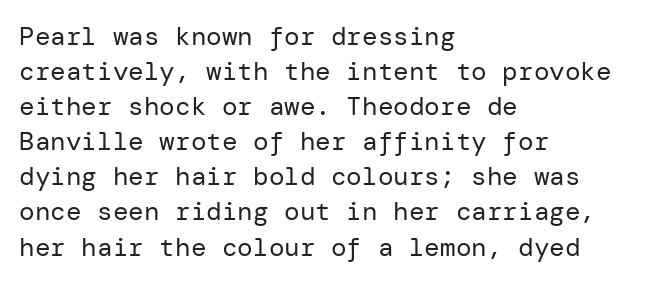
The image shows 26 px text type, upright; set left-aligned, normal line spacing (1.35x), normal letter spacing, not underlined.
